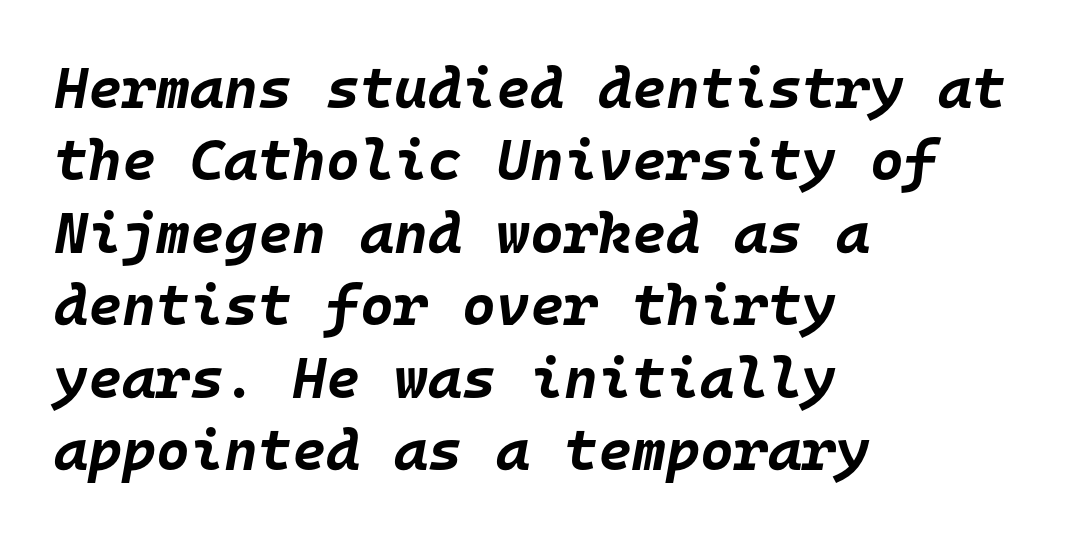
{"italic": "yes", "lean": "right", "slant_degrees": 10, "bold": "yes", "weight": "bold", "width": "normal", "stroke_contrast": "low", "x_height": "large", "monospaced": "yes", "underline": "no", "align": "left", "line_spacing": "normal", "line_spacing_ratio": 1.25, "letter_spacing": "normal", "letter_spacing_em": 0.0, "glyph_px": 58}
